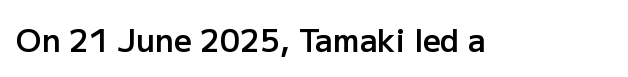
The space directly below the letters is spotless. The letters advance in unequal steps, a hallmark of proportional type. Look at the stroke-to-counter ratio: somewhat heavy, a semibold. Glyph-to-glyph distance matches everyday printed text.
